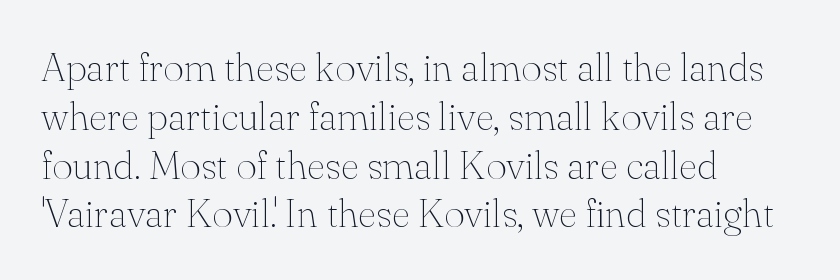
The image shows 40 px thin serif type, upright; set left-aligned, line spacing 1.22x, normal letter spacing, not underlined; medium stroke contrast and a small x-height.
